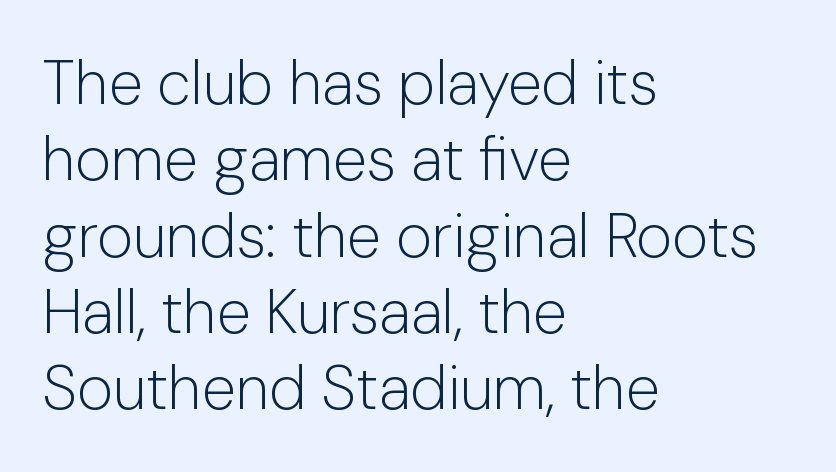
Q: Is the text bold? A: No.
Q: Is the text italic (slanted)? A: No, it is upright.
Q: Is the typeface a serif or a sans-serif typeface? A: Sans-serif.
Q: Is the text underlined? A: No.
Q: How is the paragraph aligned? A: Left-aligned.
Q: Is the spacing between letters normal or unusually wide? A: Normal.
Q: Width (condensed, normal, or wide)? A: Normal.
Q: Stroke contrast? A: Low.
Q: x-height? A: Medium.
Q: Monospaced? A: No.
